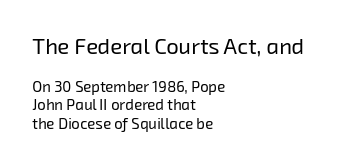
Q: Is the text bold? A: No.
Q: Is the text underlined? A: No.
Q: How is the paragraph aligned? A: Left-aligned.
Q: Is the spacing between letters normal or unusually wide? A: Normal.
Q: Which block of text is set in a larger size, the first (top) or the second (bottom)? A: The first (top) one.
